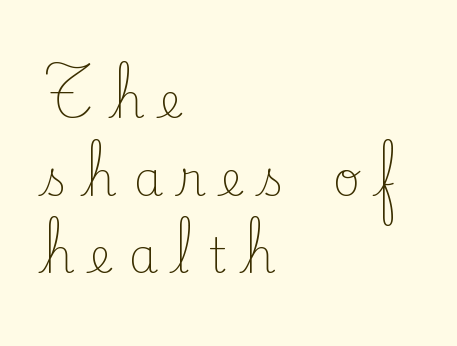
Q: Is the text bold? A: No.
Q: Is the text italic (slanted)? A: No, it is upright.
Q: Is the typeface a serif or a sans-serif typeface? A: Serif.
Q: Is the text underlined? A: No.
Q: How is the paragraph aligned? A: Left-aligned.
Q: Is the spacing between letters normal or unusually wide? A: Unusually wide.
Q: Is the spacing between lines tight, normal or loose? A: Normal.
Q: Width (condensed, normal, or wide)? A: Normal.
Q: Stroke contrast? A: Low.
Q: x-height? A: Small.
Q: Monospaced? A: No.
